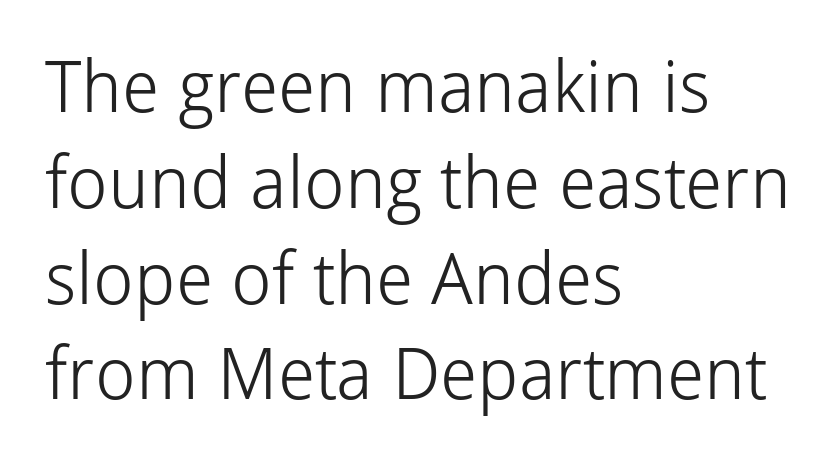
The image shows 72 px light sans-serif type, upright; set left-aligned, normal line spacing (1.33x), normal letter spacing, not underlined; low stroke contrast and a medium x-height.
